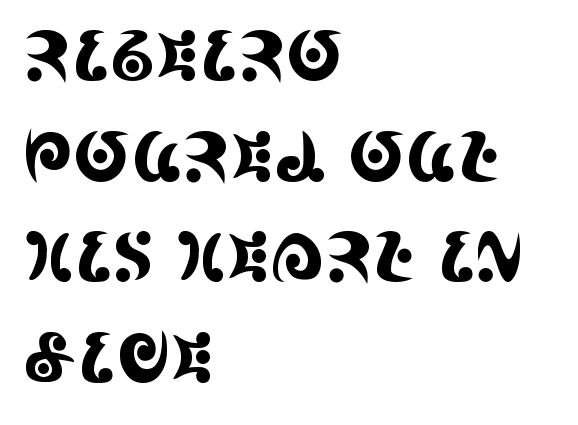
The image shows 68 px condensed serif type, upright; set left-aligned, normal line spacing (1.48x), normal letter spacing, not underlined; a large x-height.
